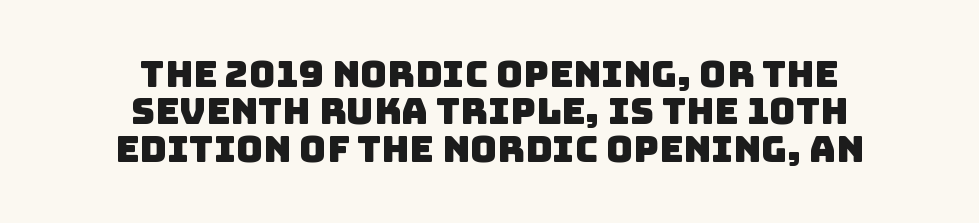
Q: Is the typeface a serif or a sans-serif typeface? A: Sans-serif.
Q: Is the text underlined? A: No.
Q: How is the paragraph aligned? A: Centered.
Q: Is the spacing between letters normal or unusually wide? A: Normal.
Q: Is the spacing between lines tight, normal or loose? A: Tight.
Q: Width (condensed, normal, or wide)? A: Normal.
Q: Stroke contrast? A: Low.
Q: x-height? A: Large.
Q: Monospaced? A: No.
